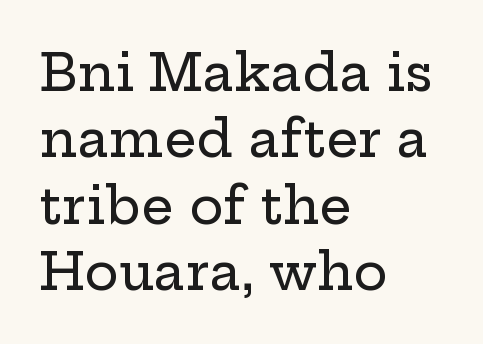
{"serif": "yes", "italic": "no", "width": "wide", "stroke_contrast": "low", "x_height": "medium", "monospaced": "no", "underline": "no", "align": "left", "line_spacing": "normal", "line_spacing_ratio": 1.3, "letter_spacing": "normal", "letter_spacing_em": 0.0, "glyph_px": 51}
